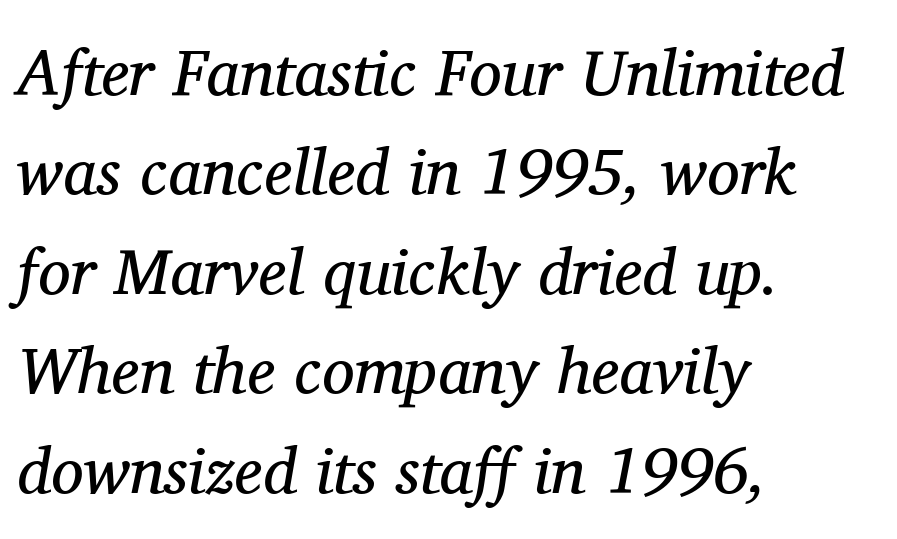
Honestly, the letter spacing is just normal — you wouldn't notice it. The lettering tilts uniformly, giving the passage an italic look. Unlike a clean sans, this face finishes its strokes with serifs. Underlining? Definitely not there. The rows are spaced the way most documents space them.
